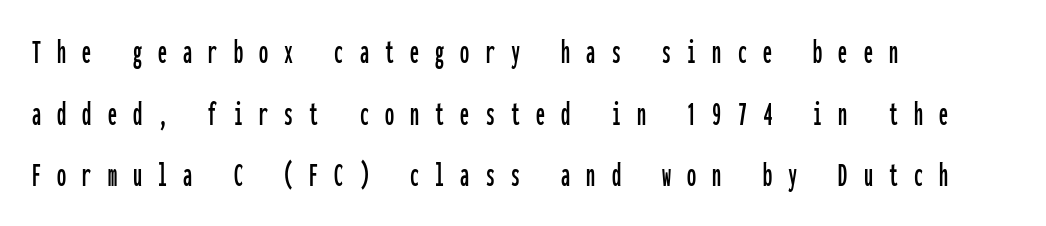
{"serif": "no", "italic": "no", "width": "condensed", "stroke_contrast": "low", "x_height": "medium", "monospaced": "yes", "underline": "no", "align": "left", "line_spacing_ratio": 1.71, "letter_spacing": "wide", "letter_spacing_em": 0.45, "glyph_px": 36}
